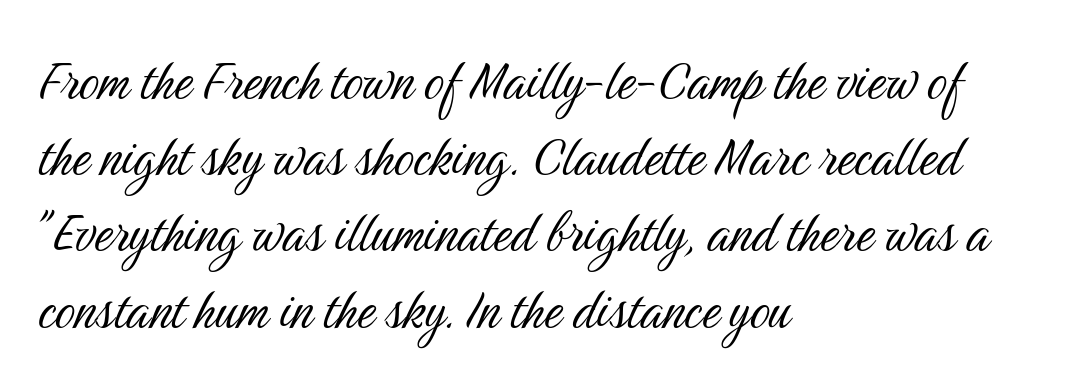
Ink coverage per letter is moderate at most. Font category for this specimen: sans-serif. Looks like regular typesetting: each glyph gets only the width it needs. Default kerning and tracking; the words read as compact shapes.
